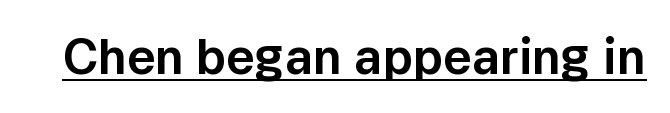
The image shows 49 px sans-serif type, upright; set normal letter spacing, underlined; low stroke contrast and a medium x-height.
